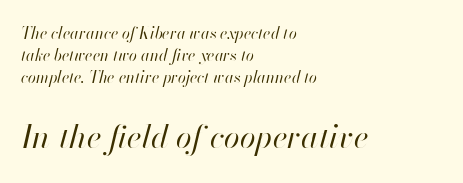
The line texture is even and compact thanks to regular tracking. A normal amount of white space separates one row of letters from the next. Is the stroke heavy? The answer is a plain regular-or-lighter. Two sizes are in play, and the larger belongs to the second block. Think of a printed novel: that variable character pitch is what you see here. A bare baseline throughout the passage.
